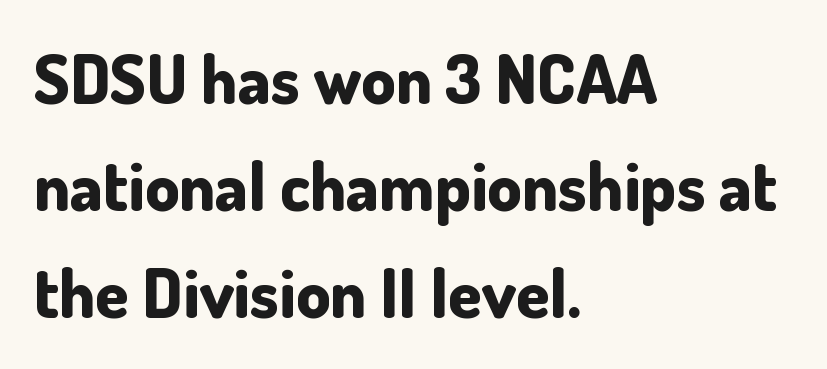
{"serif": "no", "italic": "no", "bold": "yes", "weight": "bold", "width": "normal", "stroke_contrast": "low", "x_height": "small", "monospaced": "no", "underline": "no", "align": "left", "line_spacing": "normal", "line_spacing_ratio": 1.57, "letter_spacing": "normal", "letter_spacing_em": 0.0, "glyph_px": 68}
